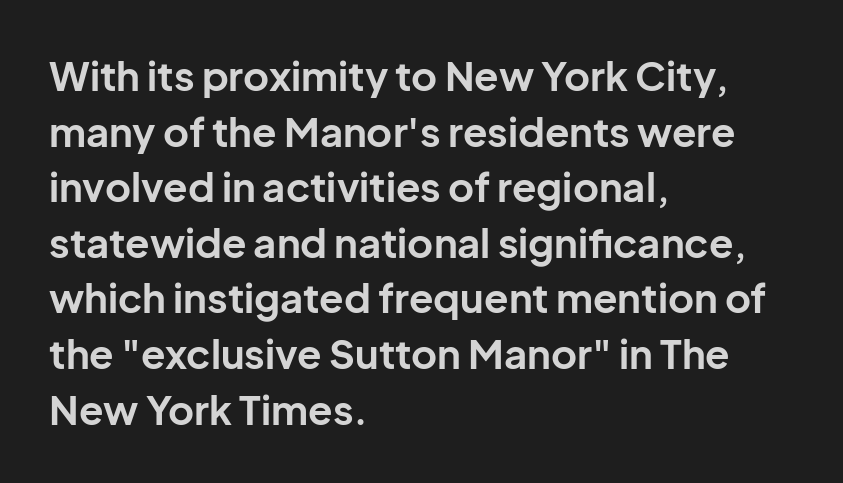
The passage shown is typed in a proportional face where columns would drift. Vertical spacing — default. This sample is left-justified, so line endings fall wherever the words run out. Students, this is bold: see how much ink each stroke carries. A sans-serif font was chosen for this passage.
